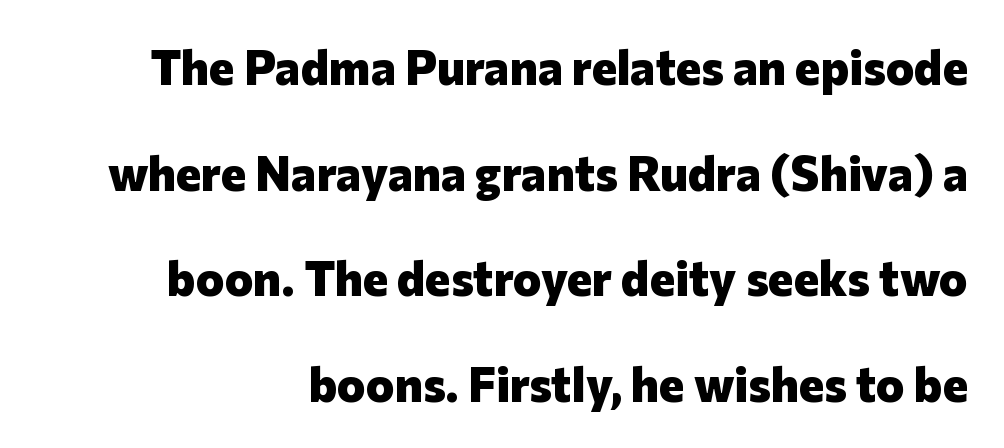
{"serif": "no", "italic": "no", "bold": "yes", "weight": "heavy", "width": "normal", "stroke_contrast": "low", "x_height": "medium", "monospaced": "no", "underline": "no", "align": "right", "line_spacing": "loose", "line_spacing_ratio": 2.2, "letter_spacing": "normal", "letter_spacing_em": 0.0, "glyph_px": 48}
